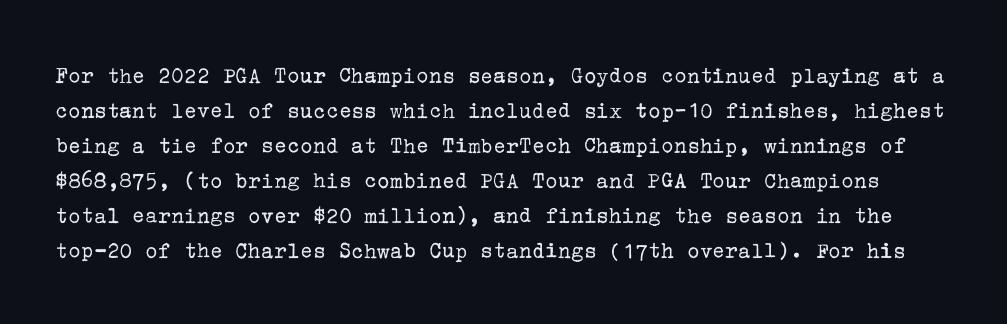
Q: Is the text bold? A: No.
Q: Is the text italic (slanted)? A: No, it is upright.
Q: Is the text underlined? A: No.
Q: Is the spacing between letters normal or unusually wide? A: Normal.
Q: Is the spacing between lines tight, normal or loose? A: Normal.
